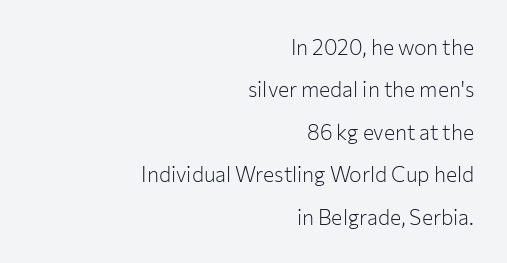
The image shows 21 px text type, upright; set right-aligned, loose line spacing (2.02x), normal letter spacing, not underlined.
